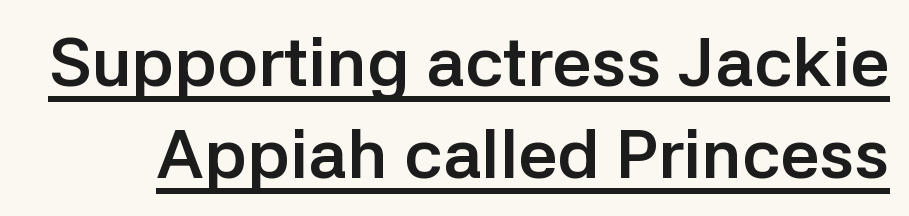
Q: Is the text bold? A: Yes.
Q: Is the text italic (slanted)? A: No, it is upright.
Q: Is the typeface a serif or a sans-serif typeface? A: Sans-serif.
Q: Is the text underlined? A: Yes.
Q: Is the spacing between letters normal or unusually wide? A: Normal.
Q: Is the spacing between lines tight, normal or loose? A: Normal.
Q: Width (condensed, normal, or wide)? A: Normal.
Q: Stroke contrast? A: Low.
Q: x-height? A: Medium.
Q: Monospaced? A: No.
